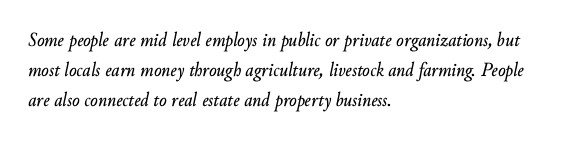
{"italic": "yes", "lean": "right", "slant_degrees": 10, "underline": "no", "align": "left", "line_spacing": "normal", "line_spacing_ratio": 1.5, "letter_spacing": "normal", "letter_spacing_em": 0.0, "glyph_px": 20}
